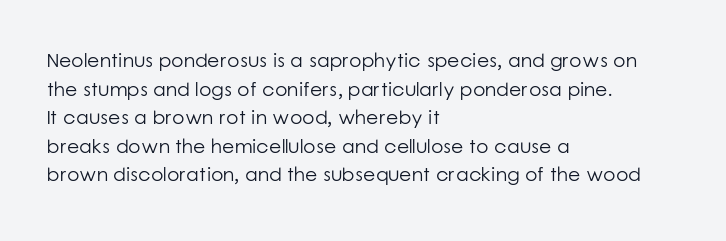
{"italic": "no", "bold": "no", "underline": "no", "align": "left", "line_spacing": "normal", "line_spacing_ratio": 1.43, "letter_spacing": "normal", "letter_spacing_em": 0.0, "glyph_px": 20}
